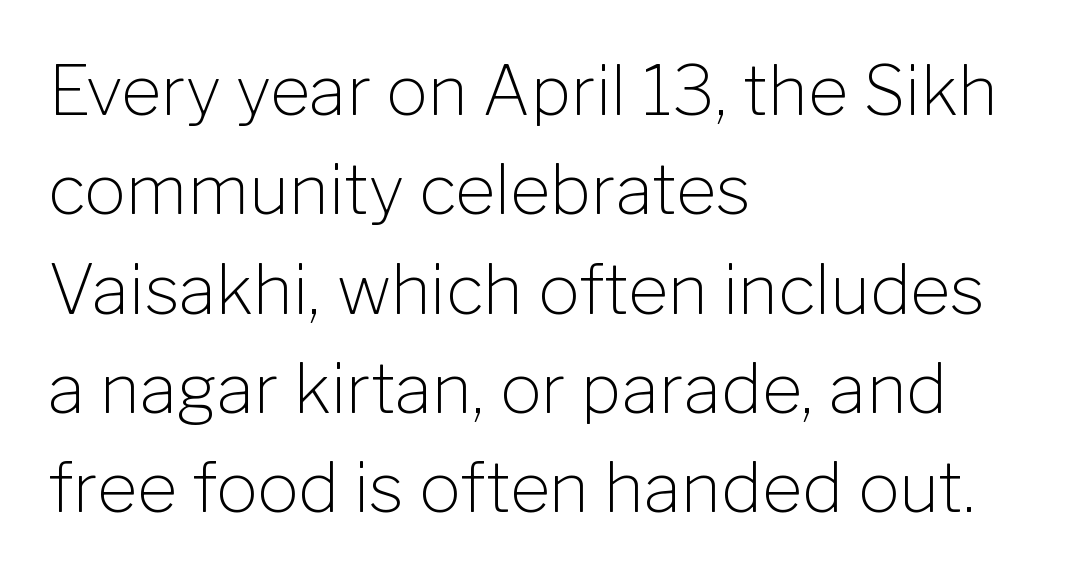
Is there much room between lines? A standard amount, neither cramped nor airy. This sample uses plain, unmodified letter spacing. The foot of each line stays bare and open. Casual observation: everything's shoved over to the left. Varying glyph widths throughout — classic text-font behaviour. Characters remain perfectly vertical along every line.
